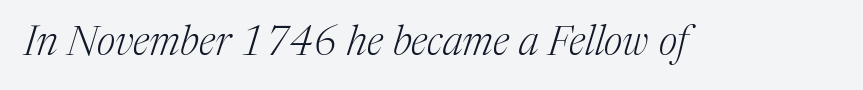
Q: Is the text bold? A: No.
Q: Is the text italic (slanted)? A: Yes, it leans right by about 17 degrees.
Q: Is the typeface a serif or a sans-serif typeface? A: Serif.
Q: Is the text underlined? A: No.
Q: Is the spacing between letters normal or unusually wide? A: Normal.
Q: Width (condensed, normal, or wide)? A: Normal.
Q: Stroke contrast? A: Medium.
Q: x-height? A: Medium.
Q: Monospaced? A: No.
